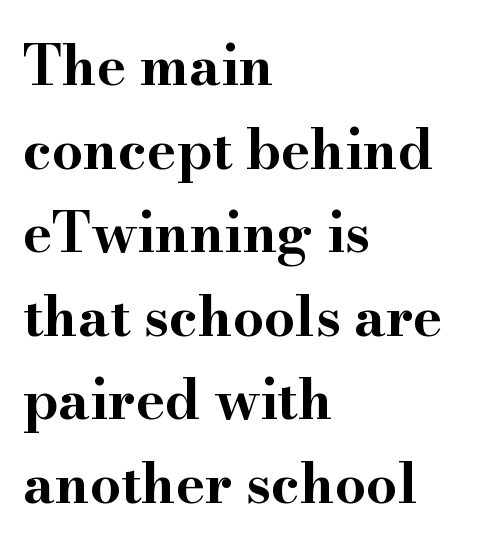
{"serif": "yes", "italic": "no", "bold": "yes", "weight": "bold", "width": "wide", "stroke_contrast": "high", "x_height": "small", "monospaced": "no", "underline": "no", "align": "left", "line_spacing": "normal", "line_spacing_ratio": 1.52, "letter_spacing": "normal", "letter_spacing_em": 0.0, "glyph_px": 55}
